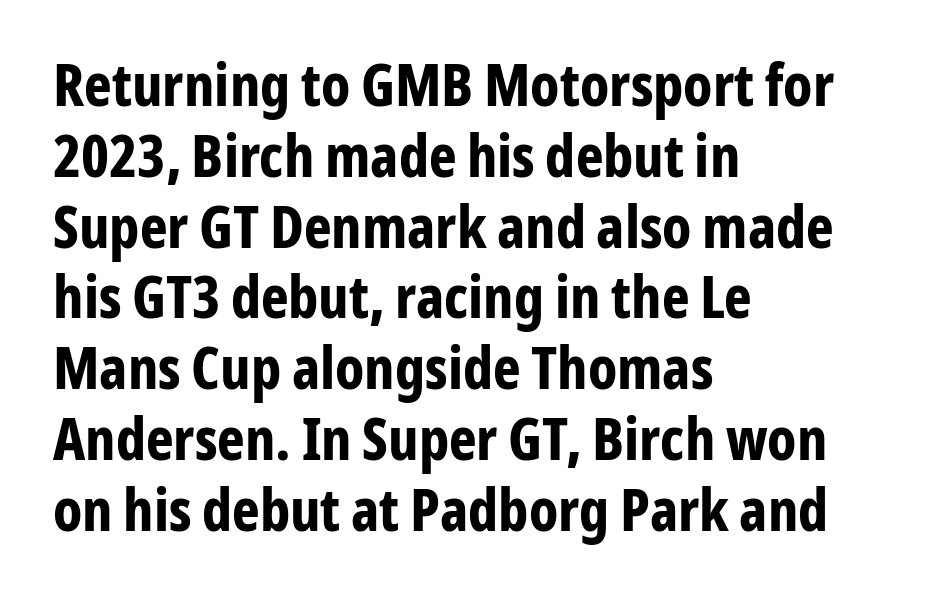
{"serif": "no", "italic": "no", "bold": "yes", "weight": "bold", "width": "condensed", "stroke_contrast": "low", "x_height": "medium", "monospaced": "no", "underline": "no", "align": "left", "line_spacing_ratio": 1.2, "letter_spacing": "normal", "letter_spacing_em": 0.0, "glyph_px": 59}
